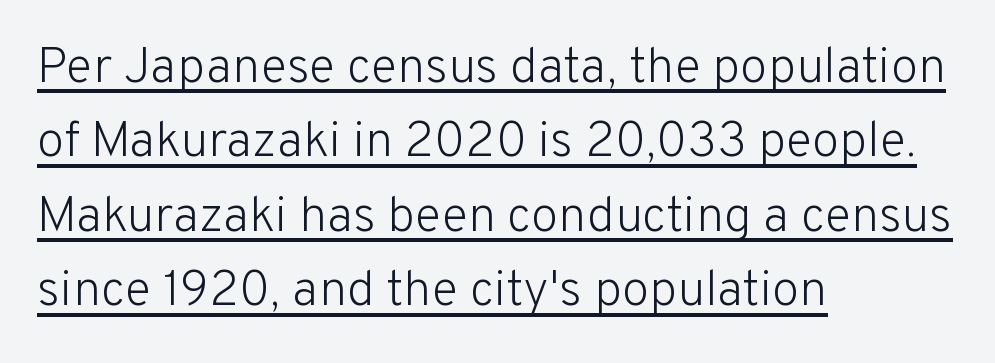
The image shows 50 px light sans-serif type, upright; set left-aligned, normal line spacing (1.49x), normal letter spacing, underlined; low stroke contrast and a medium x-height.
